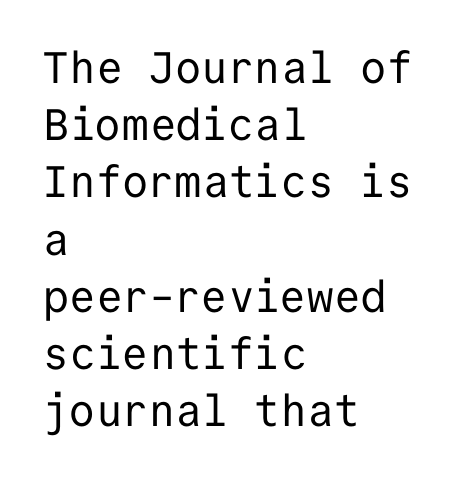
You could count columns in this text — the font is strictly monospaced. Where is the straight margin? On the left. Do the letters lean? They stand straight. The words here are not underlined. Look at the tracking — it's just the regular setting, nothing added. Vertical spacing — default.
